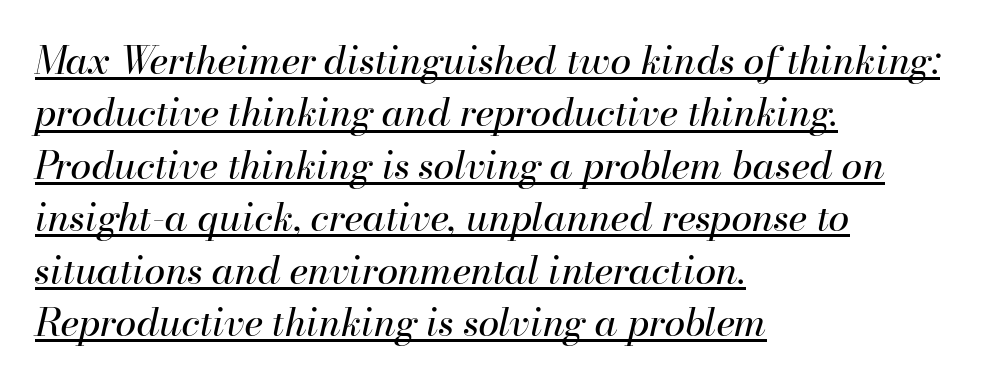
Q: Is the text bold? A: No.
Q: Is the text italic (slanted)? A: Yes, it leans right by about 13 degrees.
Q: Is the text underlined? A: Yes.
Q: How is the paragraph aligned? A: Left-aligned.
Q: Is the spacing between letters normal or unusually wide? A: Normal.
Q: Is the spacing between lines tight, normal or loose? A: Normal.
Q: Width (condensed, normal, or wide)? A: Normal.
Q: Stroke contrast? A: High.
Q: x-height? A: Small.
Q: Monospaced? A: No.
